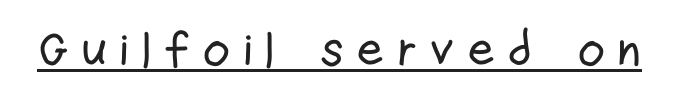
A continuous stroke trails under the words, as in a hyperlink. The type family on display is of the sans-serif kind. The line texture is sparse and dotted thanks to wide tracking. The rendering uses natural spacing where letterforms have individual widths. Characters remain perfectly vertical along every line.
